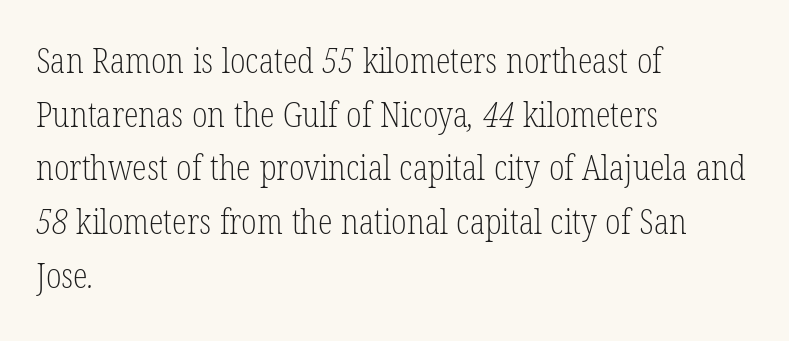
Ink coverage per letter is moderate at most. Each word holds together tightly as a unit, with standard inter-letter gaps. Notice how descenders clear the ascenders below comfortably — that's standard leading. Stroke terminals: seriffed. Lines of text with bare space underneath. Each letter keeps its own natural width here, so spacing adapts to shape.
